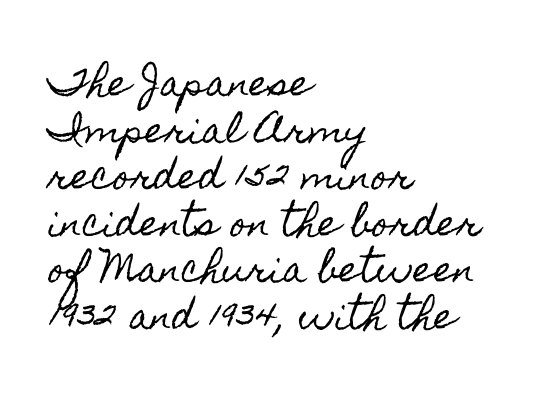
Proportional: the letters do not fall into vertical columns. Is there much room between lines? A standard amount, neither cramped nor airy. Underlining? Definitely not there. Horizontal alignment here is leftward, the default for most running prose. Tracking here is standard; glyphs follow each other at the usual distance.
